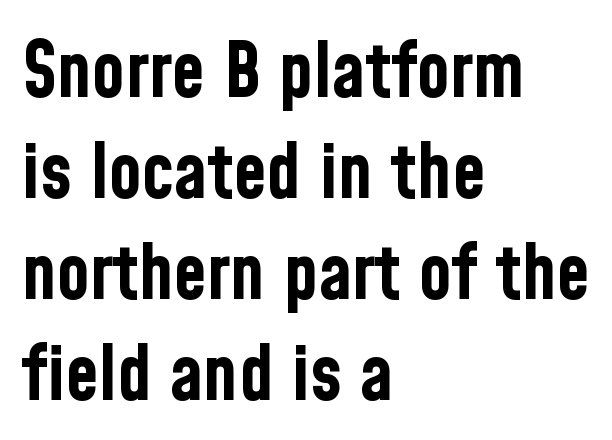
Q: Is the text bold? A: Yes.
Q: Is the text italic (slanted)? A: No, it is upright.
Q: Is the typeface a serif or a sans-serif typeface? A: Sans-serif.
Q: Is the text underlined? A: No.
Q: How is the paragraph aligned? A: Left-aligned.
Q: Is the spacing between letters normal or unusually wide? A: Normal.
Q: Is the spacing between lines tight, normal or loose? A: Normal.
Q: Width (condensed, normal, or wide)? A: Condensed.
Q: Stroke contrast? A: Low.
Q: x-height? A: Medium.
Q: Monospaced? A: No.
